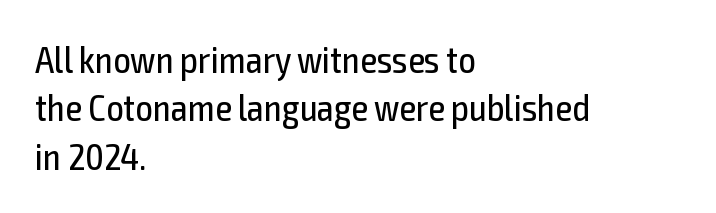
{"serif": "no", "italic": "no", "bold": "no", "weight": "regular", "width": "condensed", "x_height": "medium", "monospaced": "no", "underline": "no", "align": "left", "line_spacing": "normal", "line_spacing_ratio": 1.27, "letter_spacing": "normal", "letter_spacing_em": 0.0, "glyph_px": 38}
